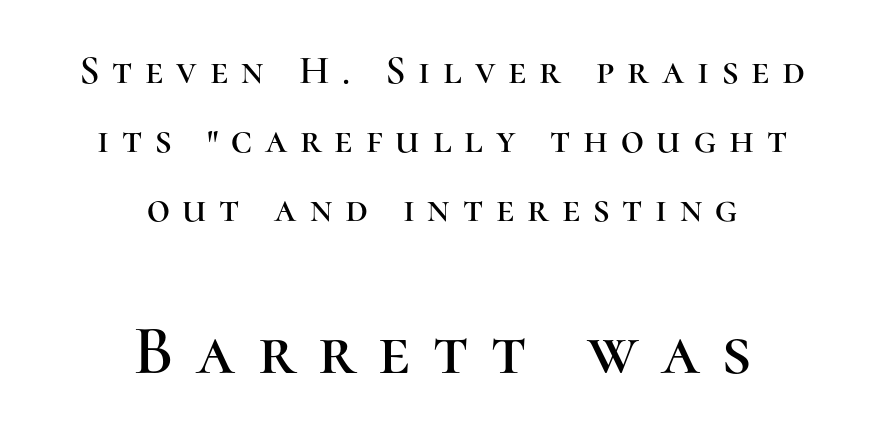
The image shows 70 px serif type, upright; set centered, line spacing 1.72x, unusually wide letter spacing (+0.32 em), not underlined; the second (bottom) block is 1.75x larger; high stroke contrast and a medium x-height.
